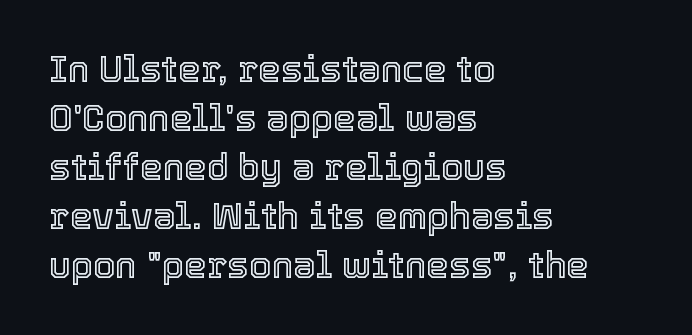
The image shows 36 px text type, upright; set left-aligned, normal line spacing (1.36x), normal letter spacing, not underlined; a medium x-height.
